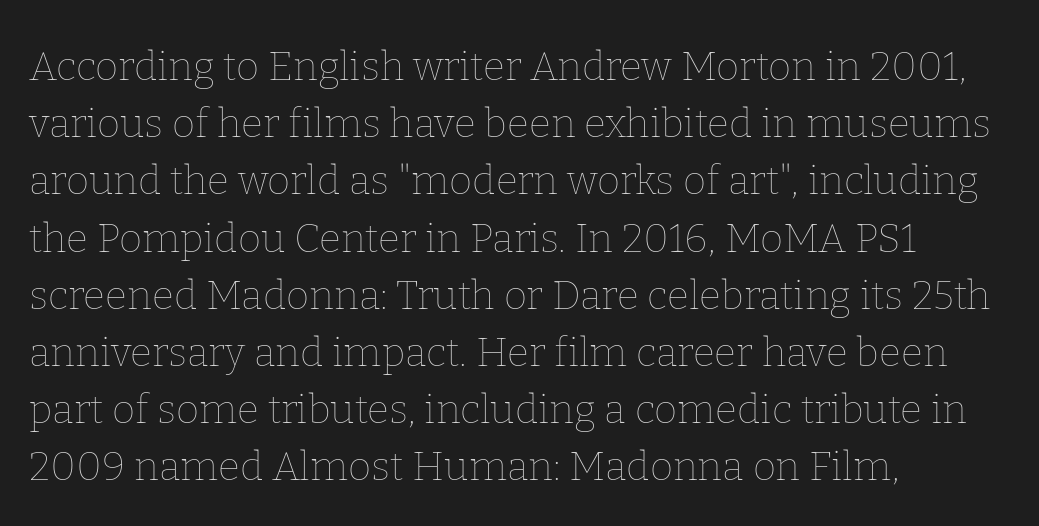
The image shows 40 px thin type, upright; set left-aligned, normal line spacing (1.43x), normal letter spacing, not underlined; low stroke contrast and a medium x-height.
